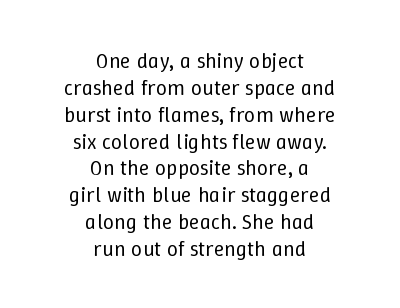
{"italic": "no", "bold": "no", "underline": "no", "align": "center", "line_spacing_ratio": 1.22, "letter_spacing": "normal", "letter_spacing_em": 0.0, "glyph_px": 22}
